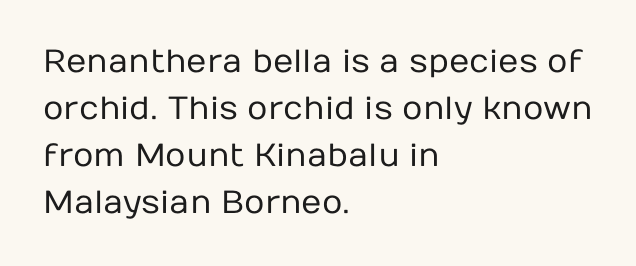
The image shows 32 px regular-weight sans-serif type, upright; set left-aligned, normal line spacing (1.47x), normal letter spacing, not underlined; low stroke contrast and a medium x-height.
